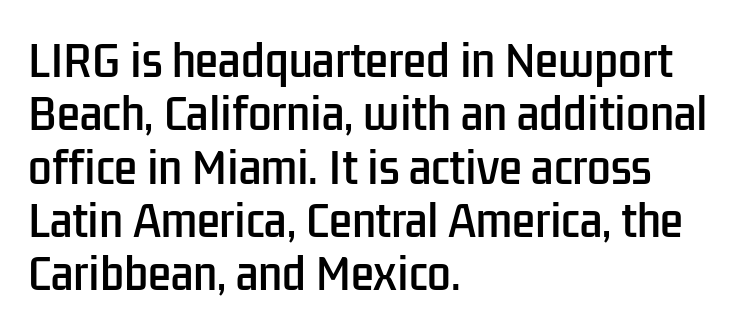
Q: Is the text italic (slanted)? A: No, it is upright.
Q: Is the typeface a serif or a sans-serif typeface? A: Sans-serif.
Q: Is the text underlined? A: No.
Q: How is the paragraph aligned? A: Left-aligned.
Q: Is the spacing between letters normal or unusually wide? A: Normal.
Q: Is the spacing between lines tight, normal or loose? A: Normal.
Q: Width (condensed, normal, or wide)? A: Condensed.
Q: Stroke contrast? A: Low.
Q: x-height? A: Medium.
Q: Monospaced? A: No.
